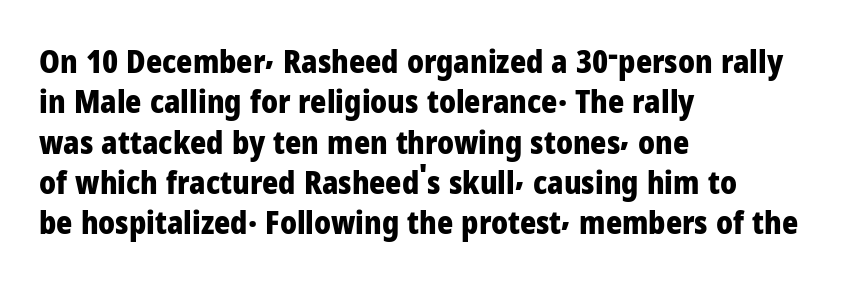
This block has exactly the height ordinary leading produces. Nothing unusual about the tracking: characters are spaced as the font intends. Unmarked baselines from the first word to the last. A sans-serif font was chosen for this passage. The passage is arranged the way most books set body copy — flush left. Think of a printed novel: that variable character pitch is what you see here.
